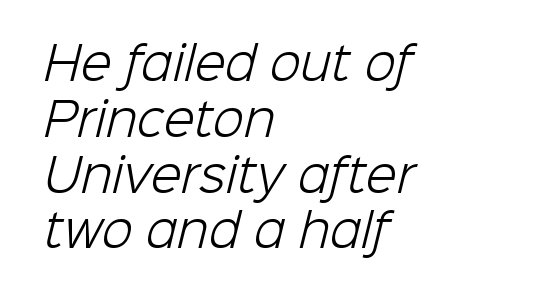
{"serif": "no", "bold": "no", "weight": "light", "width": "normal", "stroke_contrast": "low", "x_height": "medium", "monospaced": "no", "underline": "no", "align": "left", "line_spacing_ratio": 1.24, "letter_spacing": "normal", "letter_spacing_em": 0.0, "glyph_px": 45}
